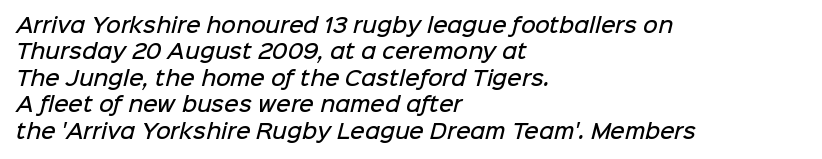
The image shows 20 px text type; set left-aligned, normal line spacing (1.32x), normal letter spacing, not underlined.
